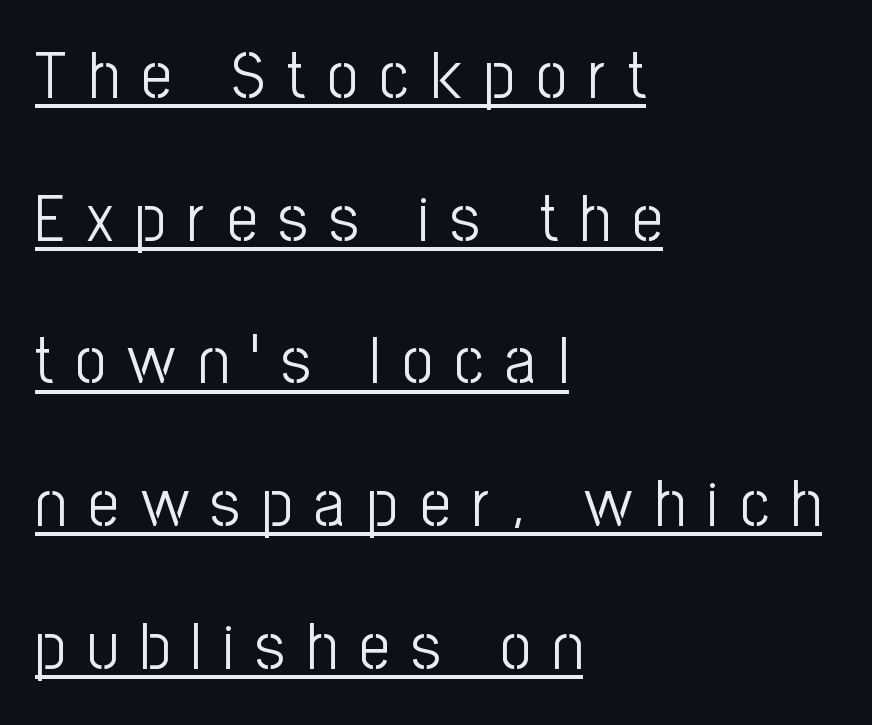
{"serif": "no", "italic": "no", "bold": "no", "weight": "light", "width": "condensed", "stroke_contrast": "low", "x_height": "medium", "monospaced": "no", "underline": "yes", "align": "left", "line_spacing": "loose", "line_spacing_ratio": 2.13, "letter_spacing": "wide", "letter_spacing_em": 0.33, "glyph_px": 67}
